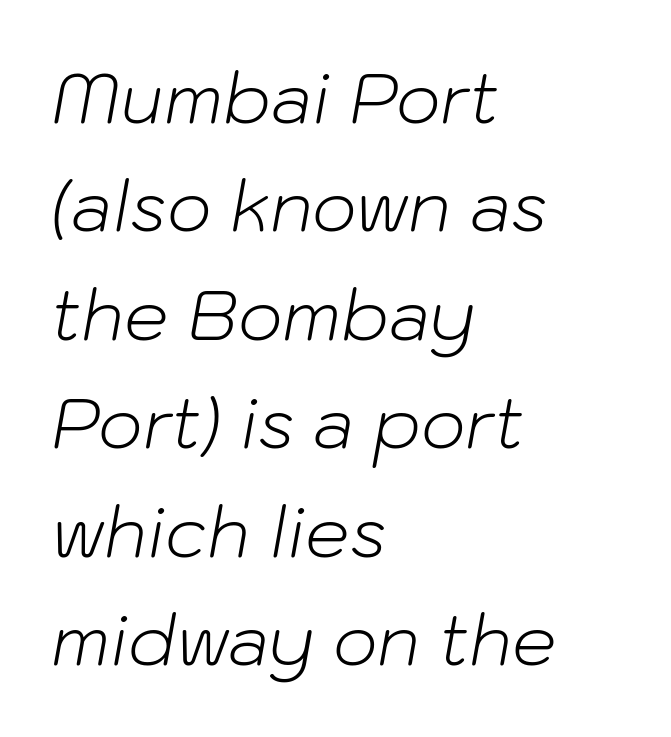
The image shows 70 px light type, italic (leaning right); set left-aligned, normal line spacing (1.55x), normal letter spacing, not underlined; low stroke contrast and a medium x-height.
